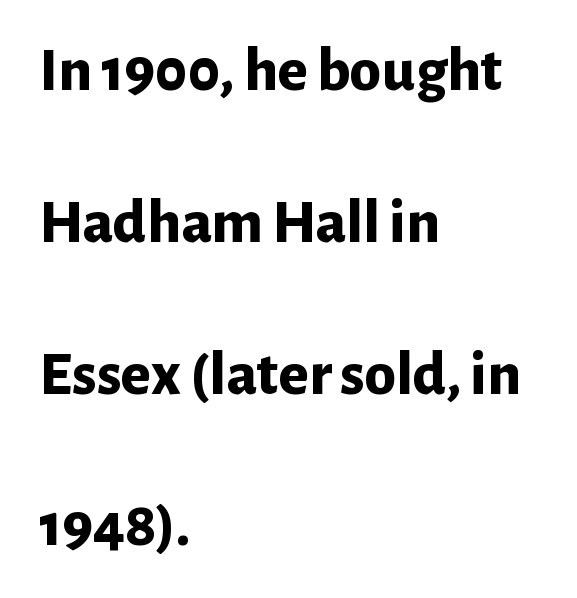
Nothing unusual about the tracking: characters are spaced as the font intends. Quick note: not italic, upright. If you measured baseline to baseline, you'd find a long distance. Which margin do the lines hug? The left one — the right edge is uneven.
